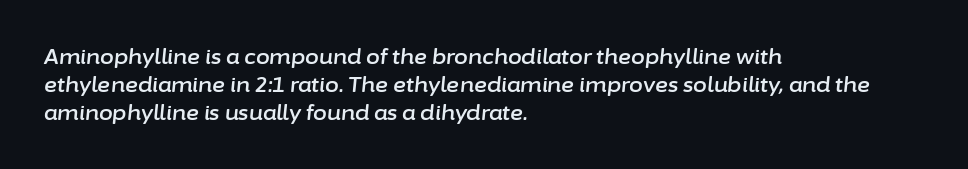
Q: Is the text italic (slanted)? A: Yes, it leans right by about 6 degrees.
Q: Is the text underlined? A: No.
Q: How is the paragraph aligned? A: Left-aligned.
Q: Is the spacing between letters normal or unusually wide? A: Normal.
Q: Is the spacing between lines tight, normal or loose? A: Normal.
